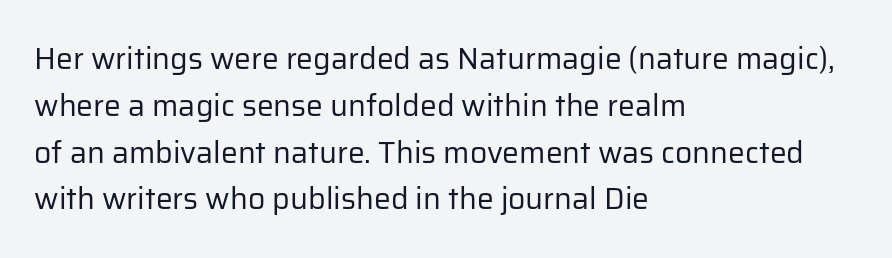
{"serif": "no", "italic": "no", "bold": "no", "weight": "regular", "width": "normal", "stroke_contrast": "low", "x_height": "medium", "monospaced": "no", "underline": "no", "align": "left", "line_spacing": "normal", "line_spacing_ratio": 1.56, "letter_spacing": "normal", "letter_spacing_em": 0.0, "glyph_px": 30}
